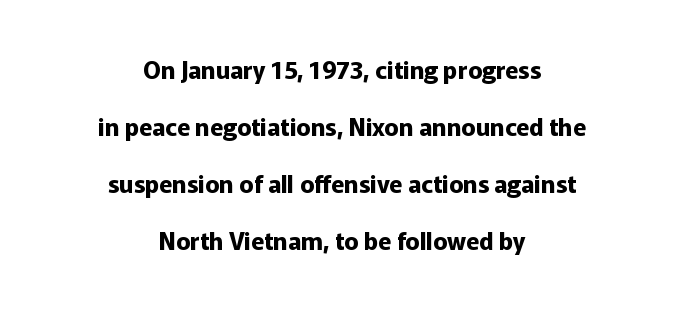
Q: Is the text bold? A: Yes.
Q: Is the text italic (slanted)? A: No, it is upright.
Q: Is the text underlined? A: No.
Q: How is the paragraph aligned? A: Centered.
Q: Is the spacing between letters normal or unusually wide? A: Normal.
Q: Is the spacing between lines tight, normal or loose? A: Loose.
